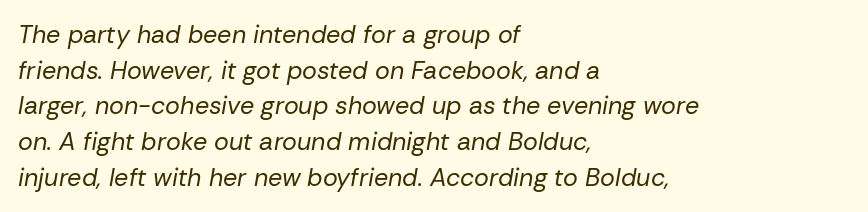
The image shows 25 px text type, italic (leaning right); set left-aligned, normal line spacing (1.43x), normal letter spacing, not underlined.
